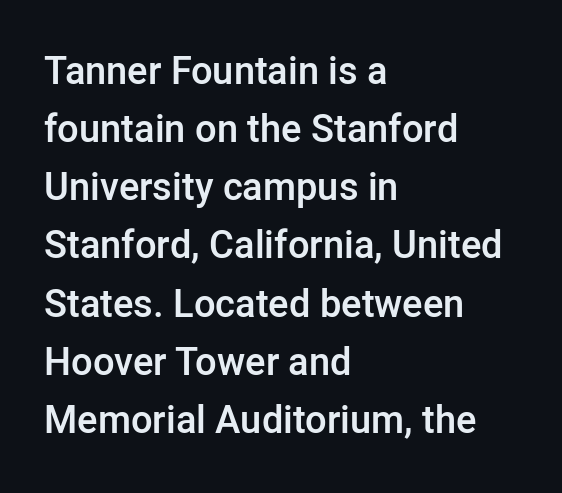
Each new line begins a customary step beneath the previous one. Here the designer chose a conventional face with non-uniform glyph widths. How heavy is the stroke? Medium-heavy — a semibold, shy of bold. The horizontal fit of the characters is conventional and even. You can tell it's not italic because the verticals are truly vertical.
